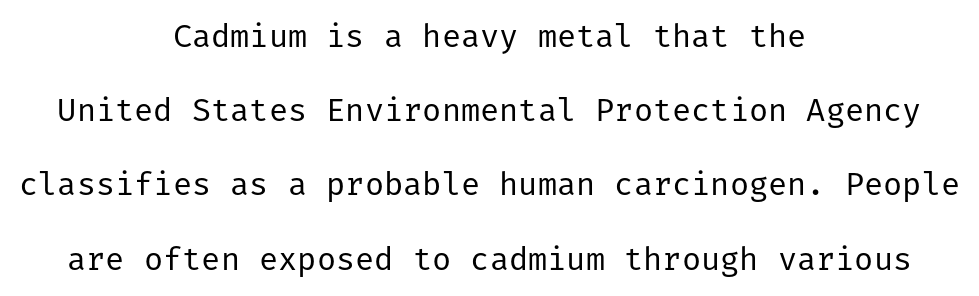
The image shows 32 px regular-weight sans-serif type, upright; set centered, loose line spacing (2.32x), normal letter spacing, not underlined; low stroke contrast and a medium x-height.
